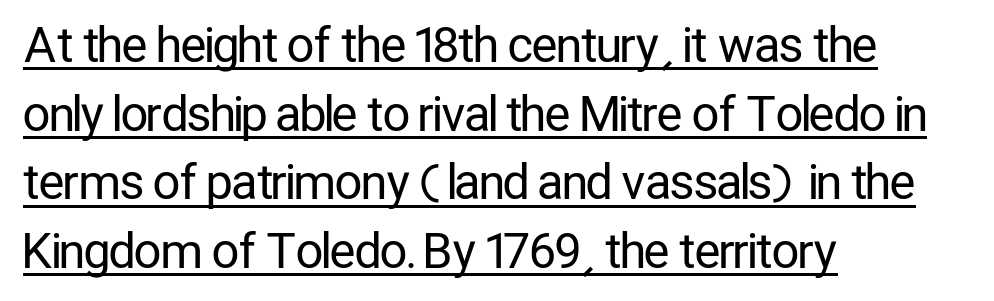
{"serif": "no", "italic": "no", "bold": "no", "weight": "regular", "width": "condensed", "stroke_contrast": "low", "x_height": "medium", "monospaced": "no", "underline": "yes", "align": "left", "line_spacing": "normal", "line_spacing_ratio": 1.43, "letter_spacing": "normal", "letter_spacing_em": 0.0, "glyph_px": 48}
